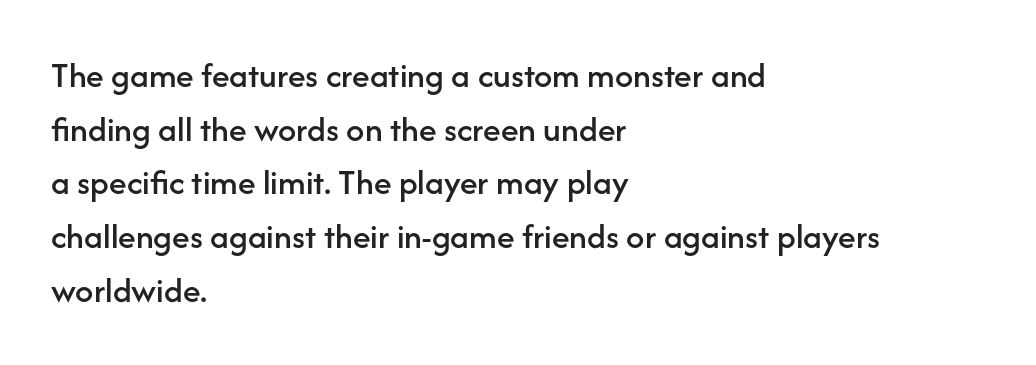
Q: Is the text italic (slanted)? A: No, it is upright.
Q: Is the typeface a serif or a sans-serif typeface? A: Sans-serif.
Q: Is the text underlined? A: No.
Q: How is the paragraph aligned? A: Left-aligned.
Q: Is the spacing between letters normal or unusually wide? A: Normal.
Q: Is the spacing between lines tight, normal or loose? A: Normal.
Q: Width (condensed, normal, or wide)? A: Normal.
Q: Stroke contrast? A: Low.
Q: x-height? A: Medium.
Q: Monospaced? A: No.
